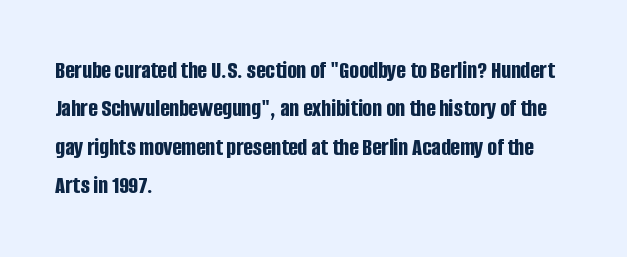
Here the glyphs are tracked normally, forming tight word shapes. Does the weight exceed regular? Yes, all the way to bold. The text block is weighted toward the left margin, trailing off unevenly rightward. Style check: upright. Notice how descenders clear the ascenders below comfortably — that's standard leading. Glance below the letters and you will spot only blank space.
